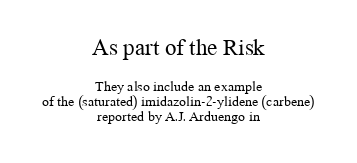
{"italic": "no", "bold": "no", "underline": "no", "align": "center", "line_spacing": "tight", "line_spacing_ratio": 1.08, "letter_spacing": "normal", "letter_spacing_em": 0.0, "larger_block": "first", "size_ratio": 1.64, "glyph_px": 23}
